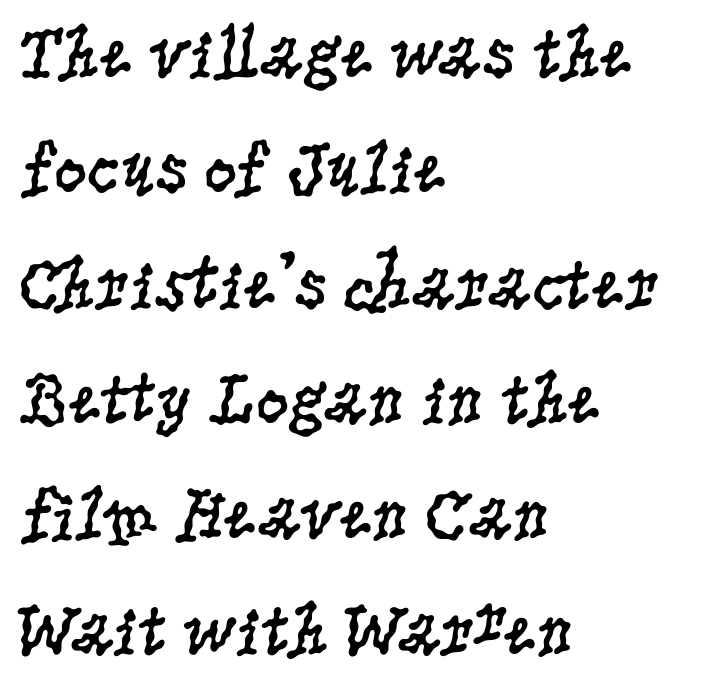
{"serif": "yes", "bold": "no", "weight": "regular", "width": "condensed", "stroke_contrast": "low", "x_height": "large", "monospaced": "no", "underline": "no", "align": "left", "line_spacing": "normal", "line_spacing_ratio": 1.58, "letter_spacing": "normal", "letter_spacing_em": 0.0, "glyph_px": 73}
